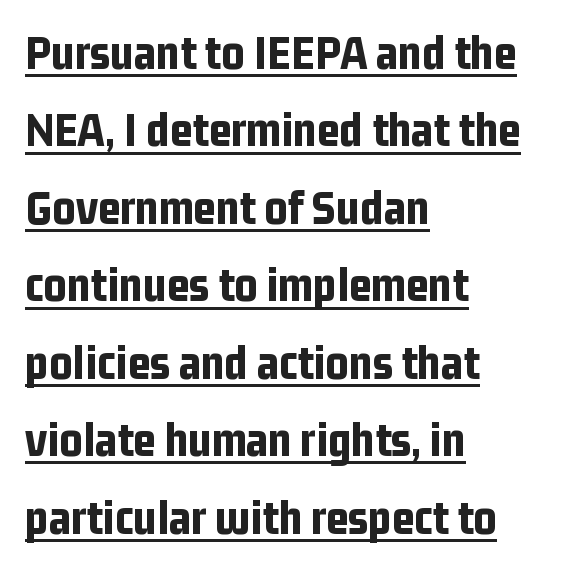
Q: Is the text bold? A: Yes.
Q: Is the text italic (slanted)? A: No, it is upright.
Q: Is the typeface a serif or a sans-serif typeface? A: Sans-serif.
Q: Is the text underlined? A: Yes.
Q: How is the paragraph aligned? A: Left-aligned.
Q: Is the spacing between letters normal or unusually wide? A: Normal.
Q: Is the spacing between lines tight, normal or loose? A: Normal.
Q: Width (condensed, normal, or wide)? A: Condensed.
Q: Stroke contrast? A: Low.
Q: x-height? A: Medium.
Q: Monospaced? A: No.
